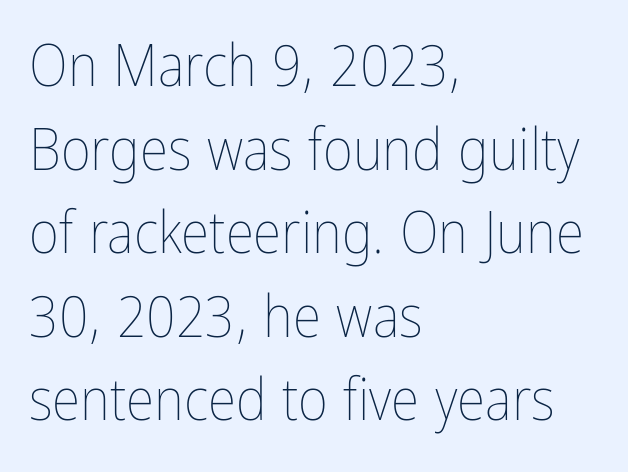
Q: Is the text bold? A: No.
Q: Is the text italic (slanted)? A: No, it is upright.
Q: Is the text underlined? A: No.
Q: How is the paragraph aligned? A: Left-aligned.
Q: Is the spacing between letters normal or unusually wide? A: Normal.
Q: Is the spacing between lines tight, normal or loose? A: Normal.
Q: Width (condensed, normal, or wide)? A: Condensed.
Q: Stroke contrast? A: Low.
Q: x-height? A: Medium.
Q: Monospaced? A: No.
